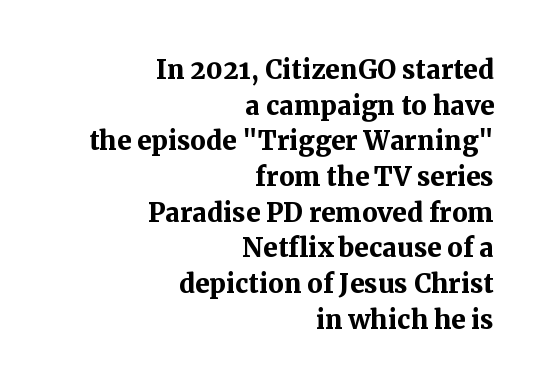
{"serif": "yes", "italic": "no", "bold": "yes", "weight": "semibold", "width": "normal", "stroke_contrast": "medium", "x_height": "medium", "monospaced": "no", "underline": "no", "align": "right", "line_spacing": "tight", "line_spacing_ratio": 1.02, "letter_spacing": "normal", "letter_spacing_em": 0.0, "glyph_px": 35}
